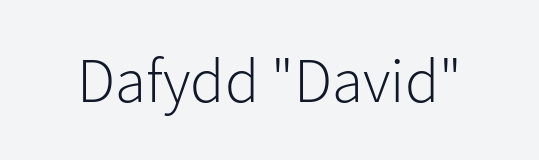
Q: Is the text bold? A: No.
Q: Is the text italic (slanted)? A: No, it is upright.
Q: Is the typeface a serif or a sans-serif typeface? A: Sans-serif.
Q: Is the text underlined? A: No.
Q: Is the spacing between letters normal or unusually wide? A: Normal.
Q: Width (condensed, normal, or wide)? A: Normal.
Q: Stroke contrast? A: Low.
Q: x-height? A: Medium.
Q: Monospaced? A: No.
